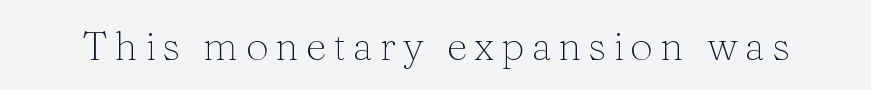
Q: Is the text bold? A: No.
Q: Is the text italic (slanted)? A: No, it is upright.
Q: Is the typeface a serif or a sans-serif typeface? A: Serif.
Q: Is the text underlined? A: No.
Q: Width (condensed, normal, or wide)? A: Normal.
Q: Stroke contrast? A: Medium.
Q: x-height? A: Medium.
Q: Monospaced? A: No.
